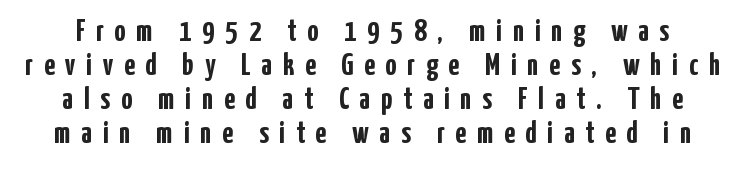
{"serif": "no", "italic": "no", "bold": "yes", "weight": "semibold", "width": "condensed", "stroke_contrast": "low", "x_height": "medium", "monospaced": "no", "underline": "no", "line_spacing": "tight", "line_spacing_ratio": 1.1, "letter_spacing": "wide", "letter_spacing_em": 0.35, "glyph_px": 31}
